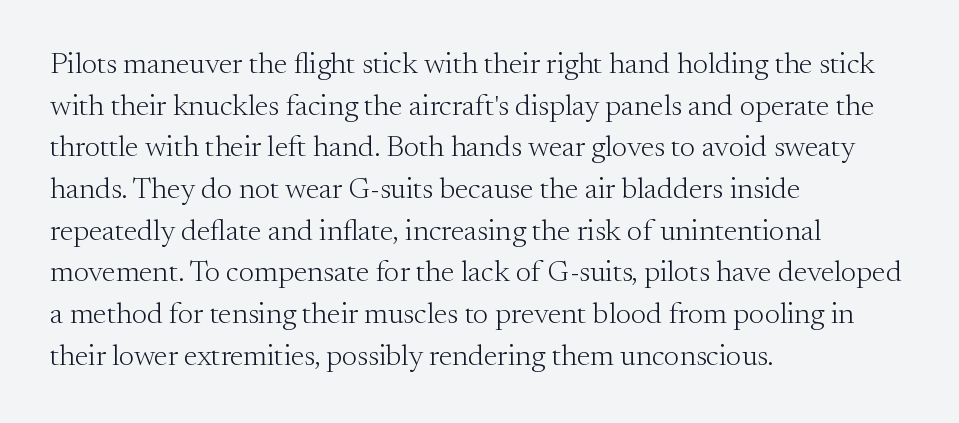
The letters advance in unequal steps, a hallmark of proportional type. Layout note: lines flush left. Nope, not italic — everything's standing straight. A serif font was chosen for this passage.
